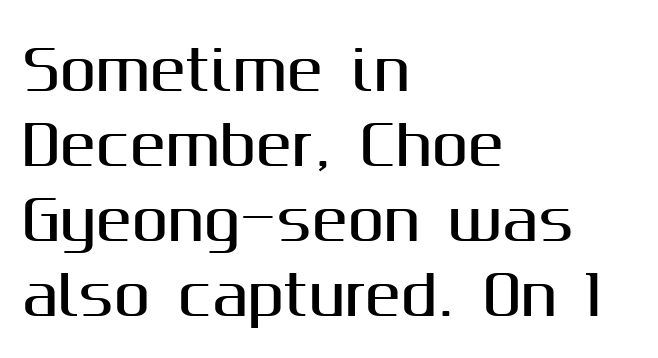
The image shows 54 px sans-serif type, upright; set left-aligned, normal line spacing (1.39x), normal letter spacing, not underlined; medium stroke contrast and a medium x-height.
